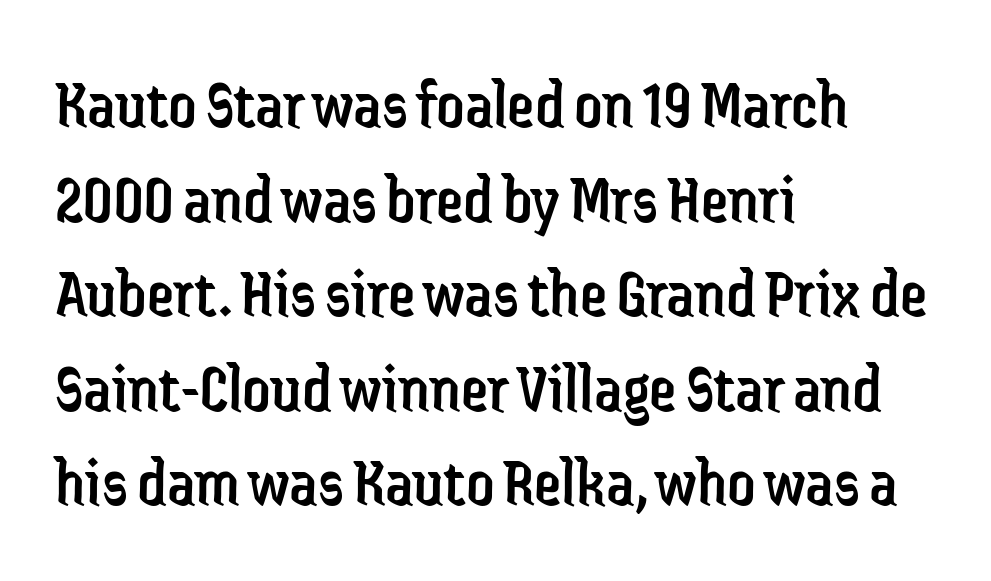
Each letter's strokes conclude bluntly, with no projecting serifs. The vertical gap from one line to the next is medium. This is not heavy type; no bold has been used. The setting favours the left margin, as ordinary paragraphs usually do.
